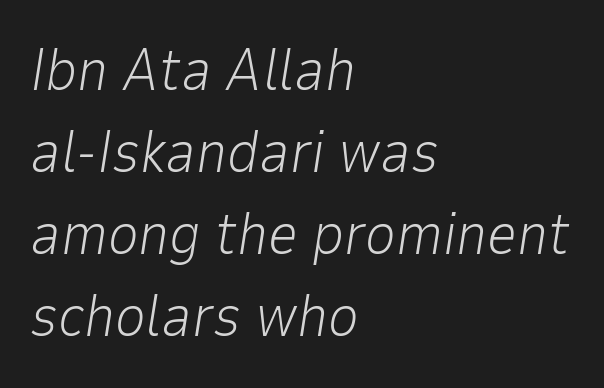
Q: Is the text bold? A: No.
Q: Is the text italic (slanted)? A: Yes, it leans right by about 9 degrees.
Q: Is the text underlined? A: No.
Q: How is the paragraph aligned? A: Left-aligned.
Q: Is the spacing between letters normal or unusually wide? A: Normal.
Q: Is the spacing between lines tight, normal or loose? A: Normal.
Q: Width (condensed, normal, or wide)? A: Normal.
Q: Stroke contrast? A: Low.
Q: x-height? A: Medium.
Q: Monospaced? A: No.
